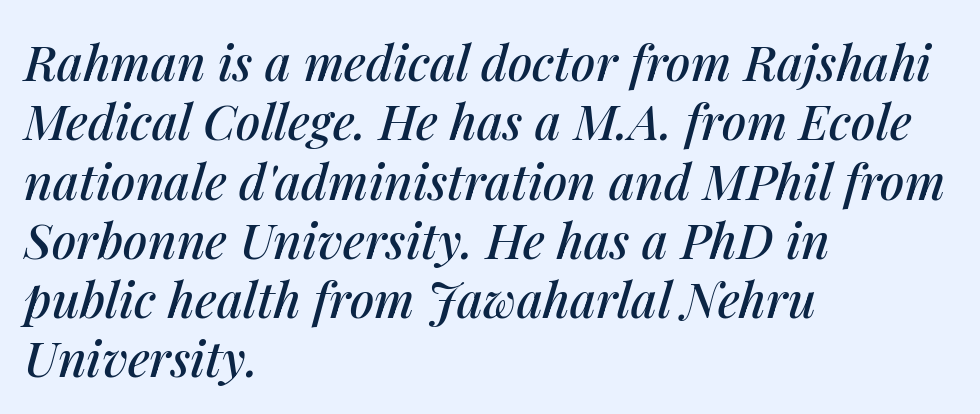
The image shows 49 px text type, italic (leaning right); set left-aligned, line spacing 1.21x, normal letter spacing, not underlined; medium stroke contrast and a medium x-height.
